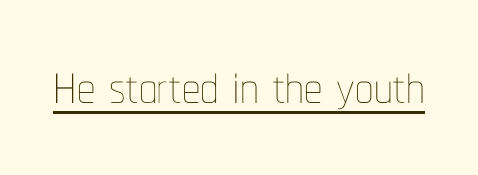
Q: Is the text bold? A: No.
Q: Is the text italic (slanted)? A: No, it is upright.
Q: Is the text underlined? A: Yes.
Q: Is the spacing between letters normal or unusually wide? A: Normal.
Q: Width (condensed, normal, or wide)? A: Condensed.
Q: Stroke contrast? A: Low.
Q: x-height? A: Medium.
Q: Monospaced? A: No.
